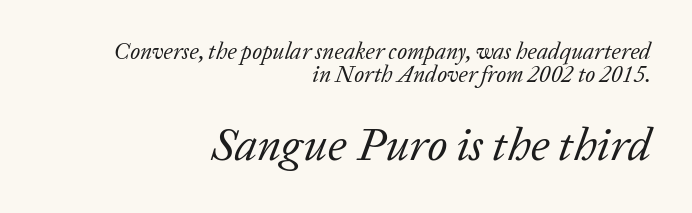
Q: Is the text bold? A: No.
Q: Is the text italic (slanted)? A: Yes, it leans right by about 20 degrees.
Q: Is the typeface a serif or a sans-serif typeface? A: Serif.
Q: Is the text underlined? A: No.
Q: How is the paragraph aligned? A: Right-aligned.
Q: Is the spacing between letters normal or unusually wide? A: Normal.
Q: Is the spacing between lines tight, normal or loose? A: Tight.
Q: Which block of text is set in a larger size, the first (top) or the second (bottom)? A: The second (bottom) one.
Q: Width (condensed, normal, or wide)? A: Normal.
Q: Stroke contrast? A: Low.
Q: x-height? A: Medium.
Q: Monospaced? A: No.
